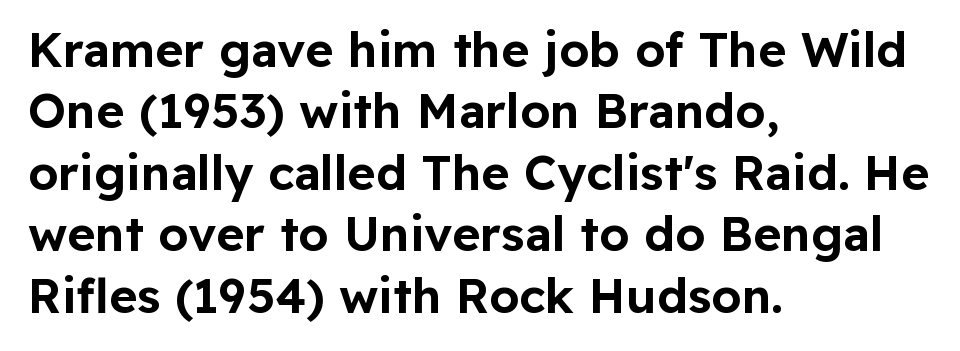
This sample uses a sans-serif face. Reading down the column, the eye jumps a familiar distance to each next line. Descender tails drop into unmarked territory. The horizontal fit of the characters is conventional and even. The paragraph has a hard left edge and a soft right edge.
